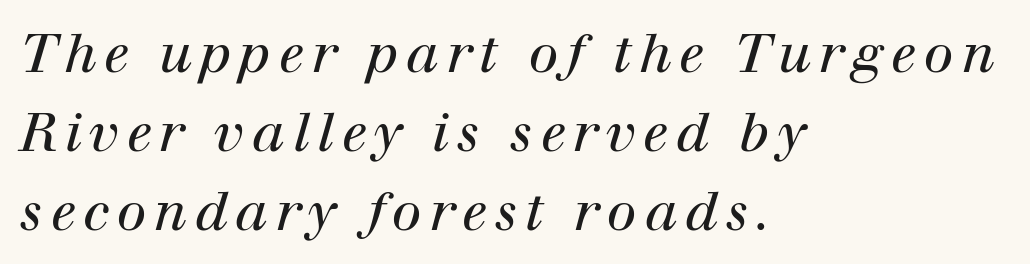
The image shows 54 px regular-weight serif type, italic (leaning right); set left-aligned, normal line spacing (1.46x), not underlined; high stroke contrast and a medium x-height.
